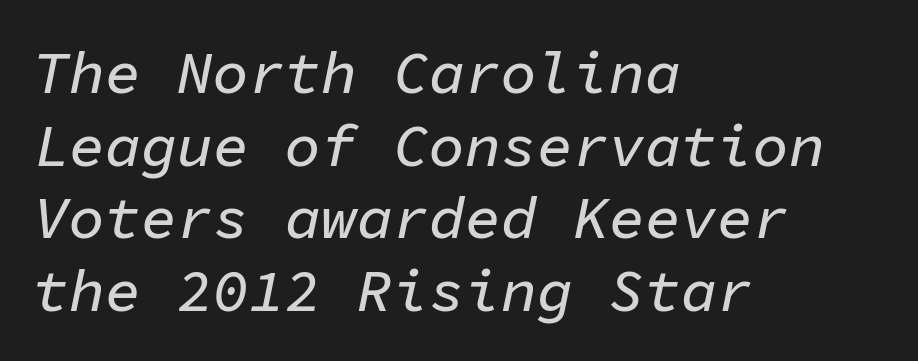
{"italic": "yes", "lean": "right", "slant_degrees": 11, "width": "normal", "stroke_contrast": "low", "x_height": "medium", "monospaced": "yes", "underline": "no", "align": "left", "line_spacing_ratio": 1.21, "letter_spacing": "normal", "letter_spacing_em": 0.0, "glyph_px": 60}
